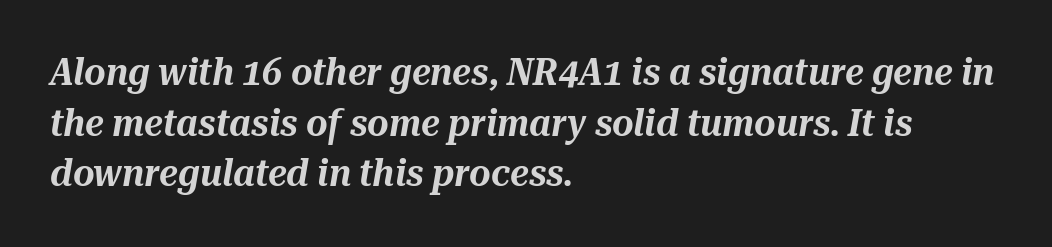
Q: Is the text italic (slanted)? A: Yes, it leans right by about 10 degrees.
Q: Is the text underlined? A: No.
Q: How is the paragraph aligned? A: Left-aligned.
Q: Is the spacing between letters normal or unusually wide? A: Normal.
Q: Is the spacing between lines tight, normal or loose? A: Normal.
Q: Width (condensed, normal, or wide)? A: Normal.
Q: Stroke contrast? A: Medium.
Q: x-height? A: Medium.
Q: Monospaced? A: No.
